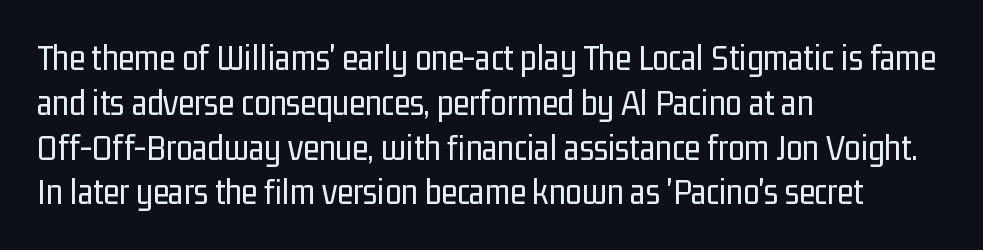
The paragraph shown leans on its left margin. The characters display no serif detailing; their extremities are plain. Here the designer chose a conventional face with non-uniform glyph widths. The horizontal fit of the characters is conventional and even.
